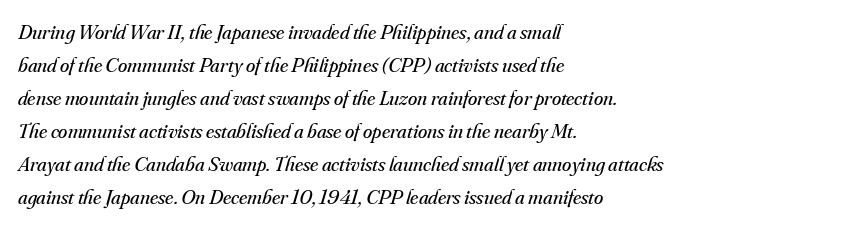
The image shows 21 px text type, italic (leaning right); set left-aligned, normal line spacing (1.57x), normal letter spacing, not underlined.
